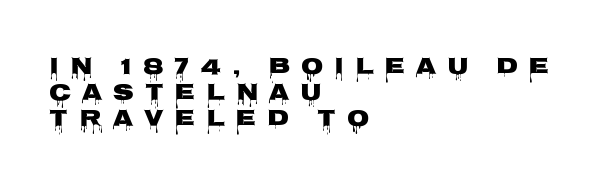
Q: Is the text bold? A: Yes.
Q: Is the text italic (slanted)? A: No, it is upright.
Q: Is the text underlined? A: No.
Q: How is the paragraph aligned? A: Left-aligned.
Q: Is the spacing between letters normal or unusually wide? A: Unusually wide.
Q: Is the spacing between lines tight, normal or loose? A: Tight.
